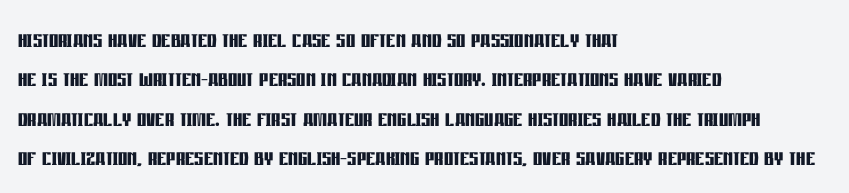
{"serif": "no", "italic": "no", "bold": "yes", "weight": "semibold", "width": "condensed", "stroke_contrast": "low", "x_height": "large", "monospaced": "no", "underline": "no", "align": "left", "line_spacing": "normal", "line_spacing_ratio": 1.36, "letter_spacing": "normal", "letter_spacing_em": 0.0, "glyph_px": 29}
